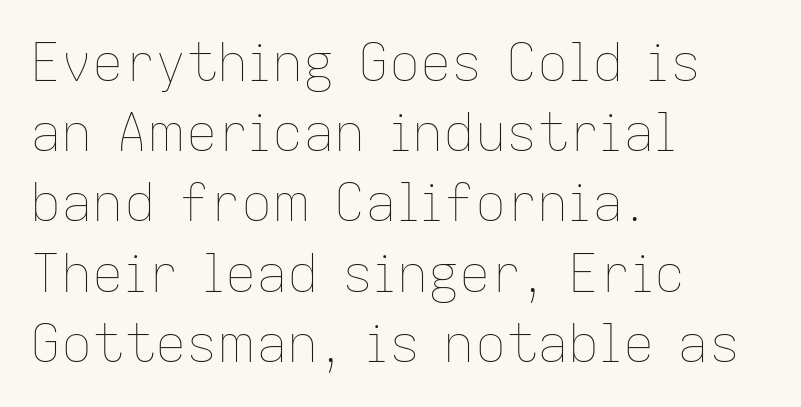
The image shows 52 px thin type, upright; set left-aligned, normal line spacing (1.35x), normal letter spacing, not underlined; low stroke contrast and a medium x-height.
